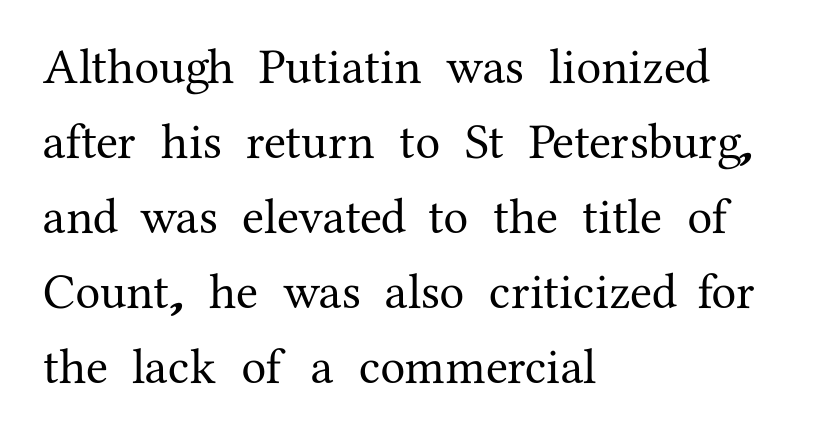
{"serif": "yes", "italic": "no", "width": "normal", "stroke_contrast": "medium", "x_height": "medium", "monospaced": "no", "underline": "no", "align": "left", "line_spacing": "normal", "line_spacing_ratio": 1.5, "letter_spacing": "normal", "letter_spacing_em": 0.0, "glyph_px": 50}
